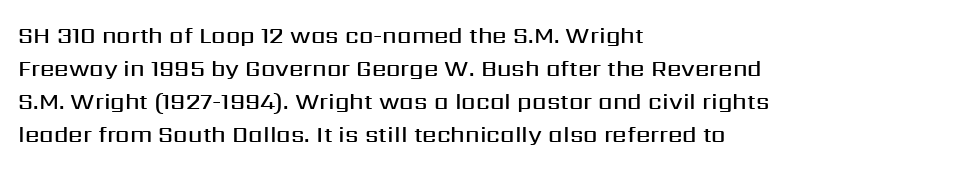
{"italic": "no", "bold": "semi", "underline": "no", "align": "left", "line_spacing": "normal", "line_spacing_ratio": 1.43, "letter_spacing": "normal", "letter_spacing_em": 0.0, "glyph_px": 23}
